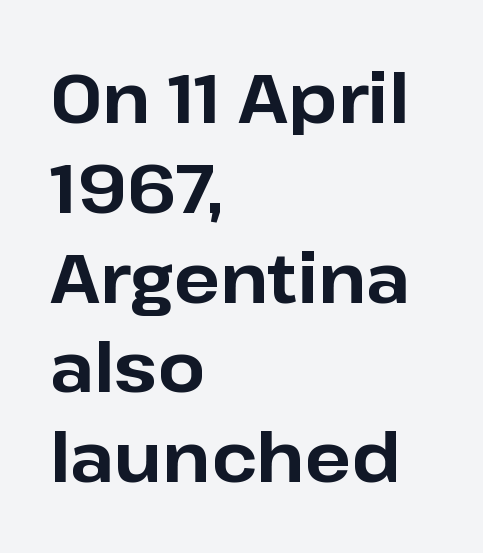
{"serif": "no", "italic": "no", "bold": "yes", "weight": "bold", "width": "normal", "stroke_contrast": "low", "x_height": "medium", "monospaced": "no", "underline": "no", "align": "left", "line_spacing": "normal", "line_spacing_ratio": 1.32, "letter_spacing": "normal", "letter_spacing_em": 0.0, "glyph_px": 68}
